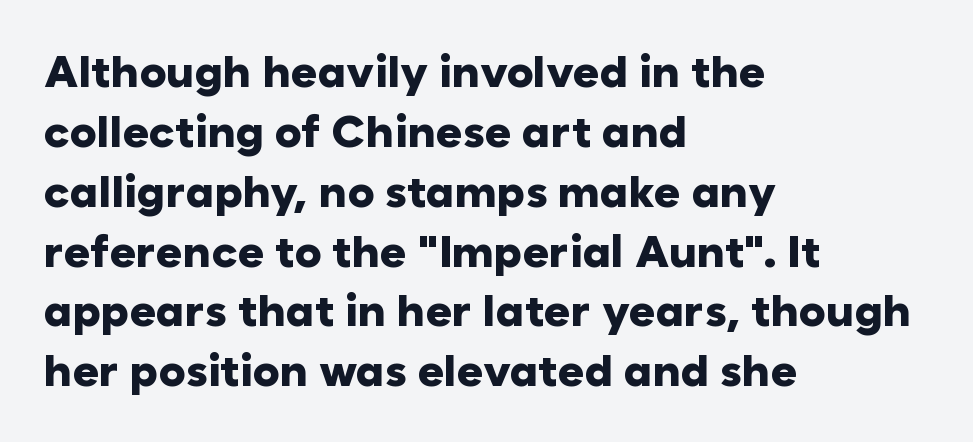
The image shows 45 px heavy sans-serif type, upright; set left-aligned, normal line spacing (1.33x), normal letter spacing, not underlined; low stroke contrast and a medium x-height.
